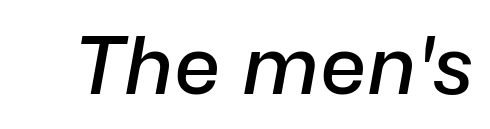
{"italic": "yes", "lean": "right", "slant_degrees": 10, "bold": "semi", "weight": "semibold", "width": "normal", "stroke_contrast": "low", "x_height": "medium", "monospaced": "no", "underline": "no", "letter_spacing": "normal", "letter_spacing_em": 0.0, "glyph_px": 80}
